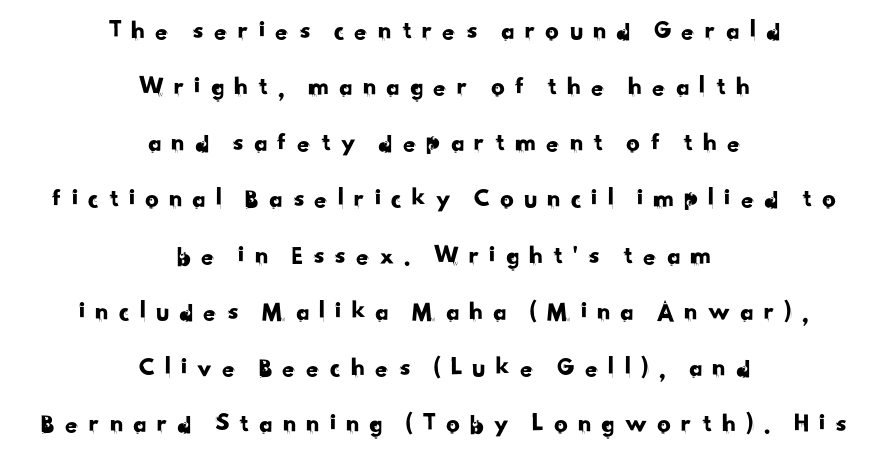
Q: Is the text underlined? A: No.
Q: How is the paragraph aligned? A: Centered.
Q: Is the spacing between letters normal or unusually wide? A: Unusually wide.
Q: Is the spacing between lines tight, normal or loose? A: Loose.
